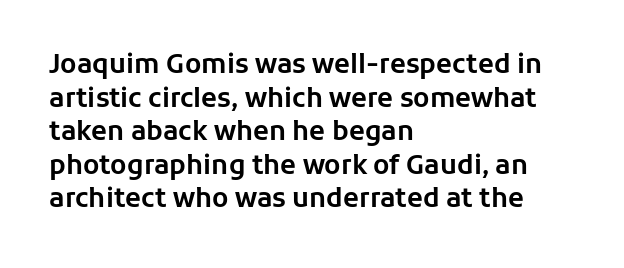
Q: Is the text italic (slanted)? A: No, it is upright.
Q: Is the text underlined? A: No.
Q: How is the paragraph aligned? A: Left-aligned.
Q: Is the spacing between letters normal or unusually wide? A: Normal.
Q: Is the spacing between lines tight, normal or loose? A: Normal.
